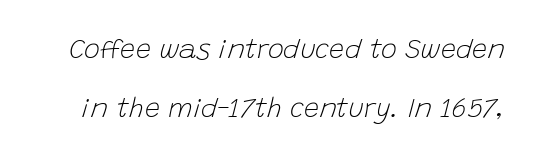
This rendering leaves character spacing at its baseline value. The passage shown stacks its lines with a broad gap. The typesetting does not lean heavy: it is not bold. Words float on clear page, feet unadorned.
